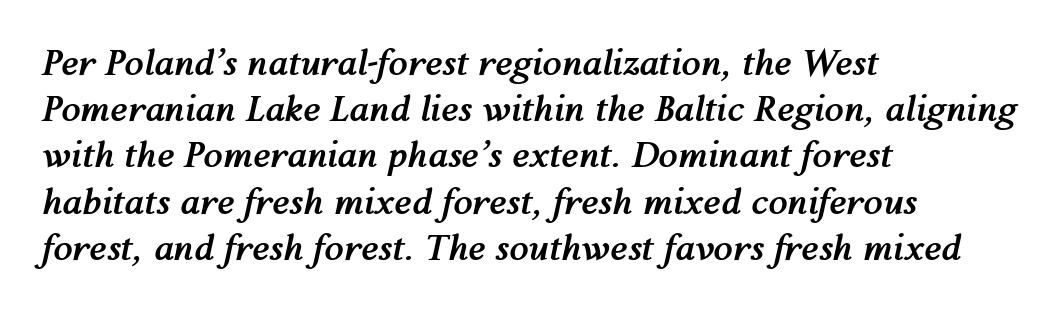
The image shows 35 px semibold type, italic (leaning right); set left-aligned, normal line spacing (1.32x), normal letter spacing, not underlined; medium stroke contrast and a medium x-height.
